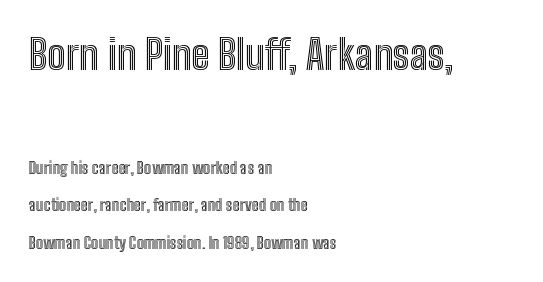
Bare-footed words on every line. All the whitespace from short lines collects on the right. Tracking value appears to be zero — textbook default spacing. Designer's note — italics off, roman on. Character widths vary here, with narrow letters taking less room than wide ones. Interline gaps are noticeably wide in this sample.
